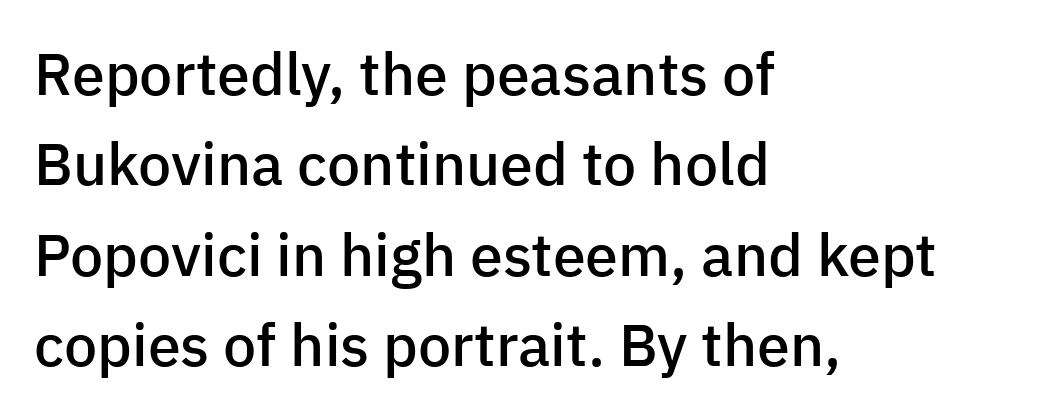
Q: Is the text bold? A: Semi-bold.
Q: Is the text italic (slanted)? A: No, it is upright.
Q: Is the typeface a serif or a sans-serif typeface? A: Sans-serif.
Q: Is the text underlined? A: No.
Q: How is the paragraph aligned? A: Left-aligned.
Q: Is the spacing between letters normal or unusually wide? A: Normal.
Q: Is the spacing between lines tight, normal or loose? A: Normal.
Q: Width (condensed, normal, or wide)? A: Normal.
Q: Stroke contrast? A: Low.
Q: x-height? A: Medium.
Q: Monospaced? A: No.
